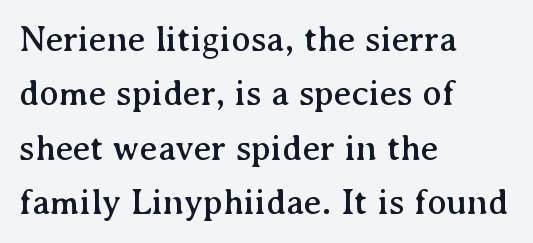
{"serif": "yes", "italic": "no", "width": "normal", "stroke_contrast": "medium", "x_height": "medium", "monospaced": "no", "underline": "no", "align": "left", "line_spacing": "normal", "line_spacing_ratio": 1.51, "letter_spacing": "normal", "letter_spacing_em": 0.0, "glyph_px": 36}
